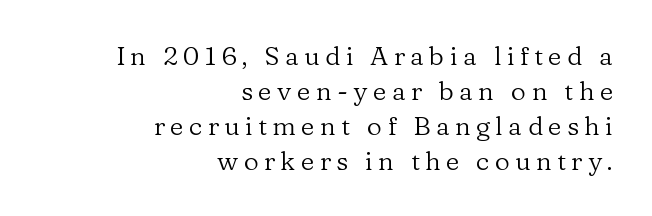
Q: Is the text bold? A: No.
Q: Is the text italic (slanted)? A: No, it is upright.
Q: Is the text underlined? A: No.
Q: How is the paragraph aligned? A: Right-aligned.
Q: Is the spacing between letters normal or unusually wide? A: Unusually wide.
Q: Is the spacing between lines tight, normal or loose? A: Normal.
